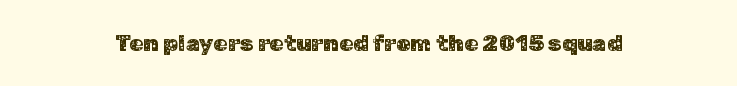
How are the letters spaced? Ordinarily, with no added tracking. The glyphs are unaccompanied by any horizontal stroke below them. When letters stand straight like this, we call the style roman or upright. These lines stack symmetrically, like a column narrowing and widening about its center.
